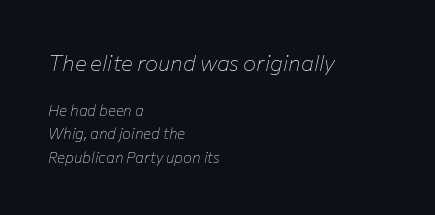
Q: Is the text bold? A: No.
Q: Is the text italic (slanted)? A: Yes, it leans right by about 12 degrees.
Q: Is the text underlined? A: No.
Q: How is the paragraph aligned? A: Left-aligned.
Q: Is the spacing between letters normal or unusually wide? A: Normal.
Q: Is the spacing between lines tight, normal or loose? A: Normal.
Q: Which block of text is set in a larger size, the first (top) or the second (bottom)? A: The first (top) one.
